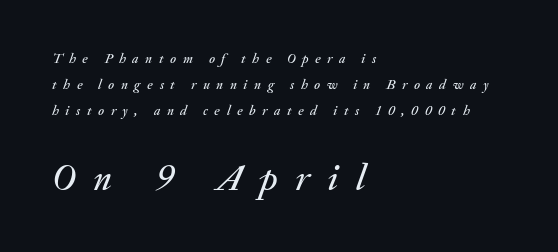
{"italic": "yes", "lean": "right", "slant_degrees": 20, "width": "normal", "stroke_contrast": "medium", "x_height": "small", "monospaced": "no", "underline": "no", "align": "left", "line_spacing_ratio": 1.86, "letter_spacing": "wide", "letter_spacing_em": 0.47, "larger_block": "second", "size_ratio": 2.71, "glyph_px": 38}
